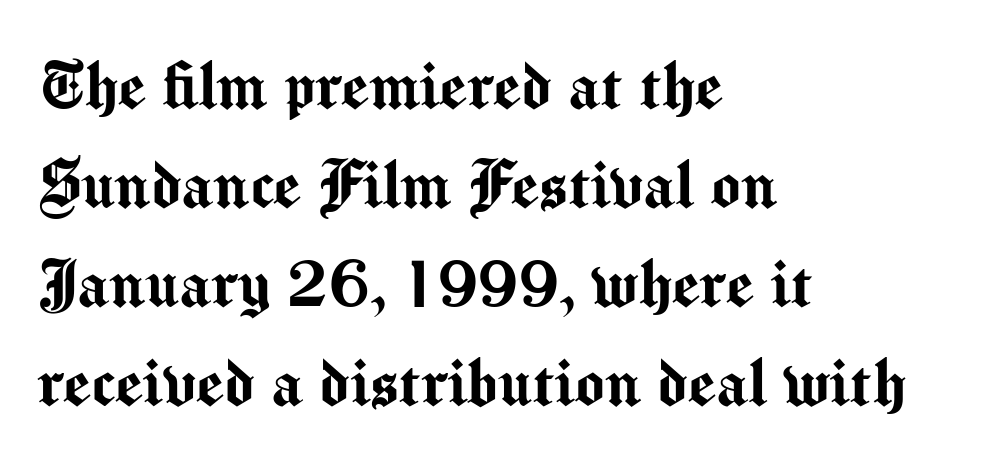
The image shows 78 px sans-serif type, upright; set left-aligned, normal line spacing (1.27x), normal letter spacing, not underlined; medium stroke contrast and a medium x-height.
